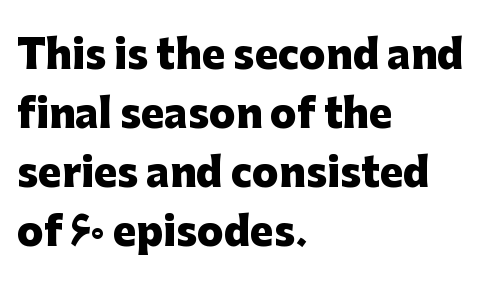
The image shows 39 px heavy sans-serif type, upright; set left-aligned, normal line spacing (1.51x), normal letter spacing, not underlined; low stroke contrast and a medium x-height.
